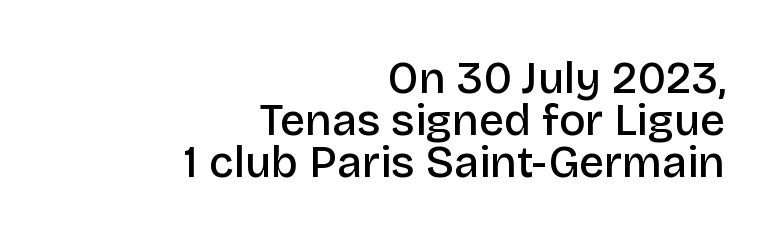
The image shows 44 px semibold sans-serif type, upright; set right-aligned, tight line spacing (0.96x), normal letter spacing, not underlined; low stroke contrast and a large x-height.
